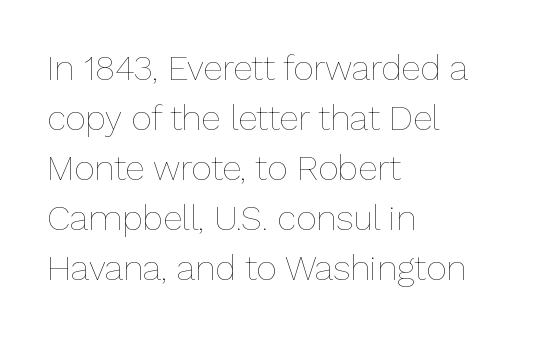
Q: Is the text bold? A: No.
Q: Is the text italic (slanted)? A: No, it is upright.
Q: Is the text underlined? A: No.
Q: How is the paragraph aligned? A: Left-aligned.
Q: Is the spacing between letters normal or unusually wide? A: Normal.
Q: Is the spacing between lines tight, normal or loose? A: Normal.
Q: Width (condensed, normal, or wide)? A: Normal.
Q: Stroke contrast? A: Low.
Q: x-height? A: Medium.
Q: Monospaced? A: No.
